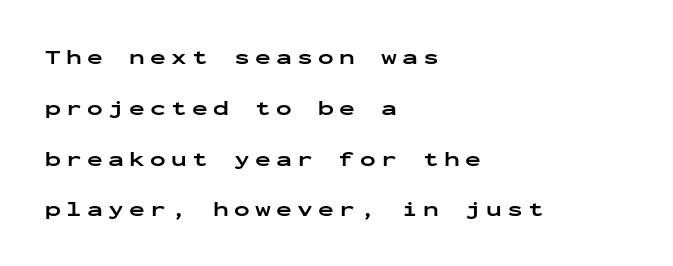
Posture: vertical. The rendering anchors every line to the left-hand side. The block of text is sparse from top to bottom, with ample space between rows. Glance below the letters and you will spot only blank space. Each word looks stretched out because of the extra space between its letters.
